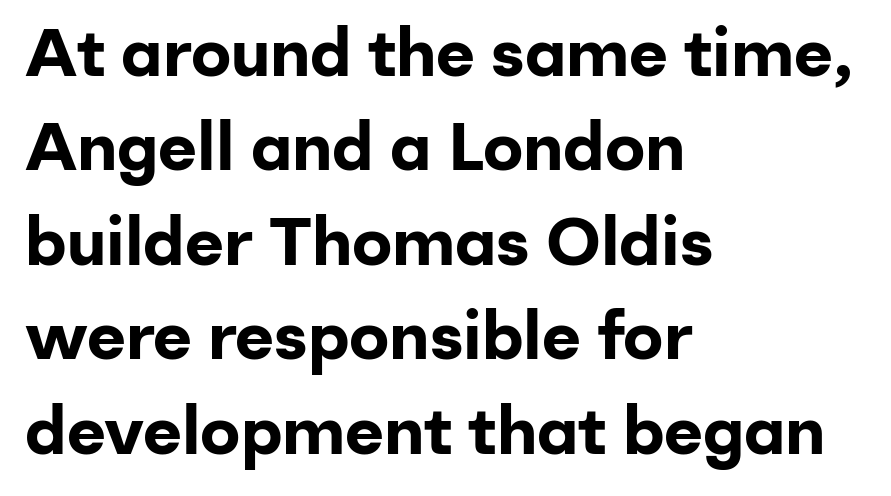
{"serif": "no", "italic": "no", "bold": "yes", "weight": "bold", "width": "normal", "stroke_contrast": "low", "x_height": "medium", "monospaced": "no", "underline": "no", "align": "left", "line_spacing": "normal", "line_spacing_ratio": 1.41, "letter_spacing": "normal", "letter_spacing_em": 0.0, "glyph_px": 67}
